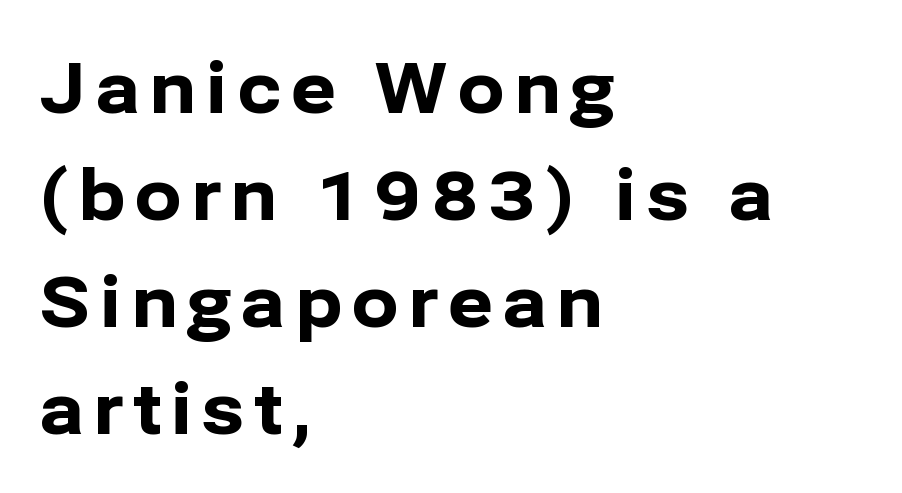
The characters display no serif detailing; their extremities are plain. The lettering stays uniformly vertical, giving the passage a roman look. Letters rest on an invisible, unmarked baseline. Interline gaps are of average width in this sample. The face used here is proportionally spaced, like ordinary book or web type. The paragraph shown leans on its left margin.
